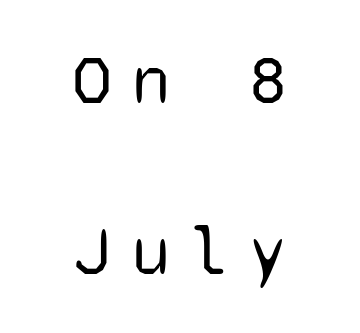
{"serif": "no", "italic": "no", "bold": "no", "weight": "regular", "width": "normal", "stroke_contrast": "low", "x_height": "medium", "monospaced": "yes", "underline": "no", "align": "center", "line_spacing": "loose", "line_spacing_ratio": 2.48, "letter_spacing": "wide", "letter_spacing_em": 0.3, "glyph_px": 69}
